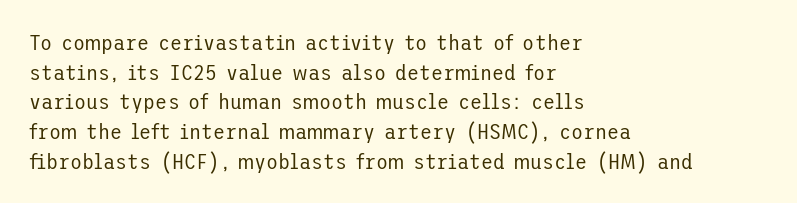
{"italic": "no", "bold": "no", "underline": "no", "align": "left", "line_spacing": "normal", "line_spacing_ratio": 1.35, "letter_spacing": "normal", "letter_spacing_em": 0.0, "glyph_px": 22}
